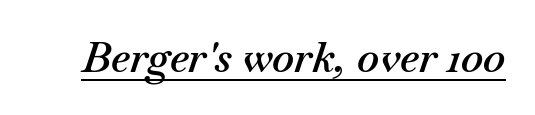
{"italic": "yes", "lean": "right", "slant_degrees": 18, "bold": "semi", "weight": "semibold", "width": "normal", "stroke_contrast": "medium", "x_height": "small", "monospaced": "no", "underline": "yes", "letter_spacing": "normal", "letter_spacing_em": 0.0, "glyph_px": 42}
